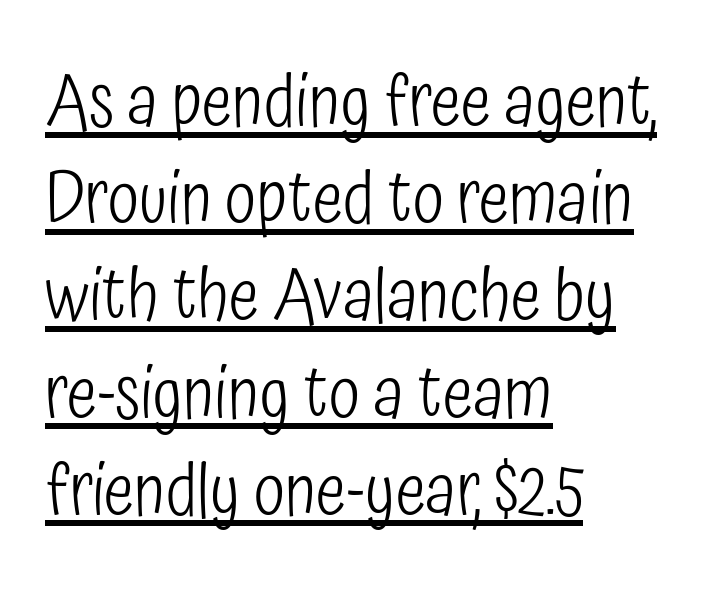
The image shows 72 px light, condensed sans-serif type, upright; set left-aligned, normal line spacing (1.35x), normal letter spacing, underlined; low stroke contrast and a medium x-height.
